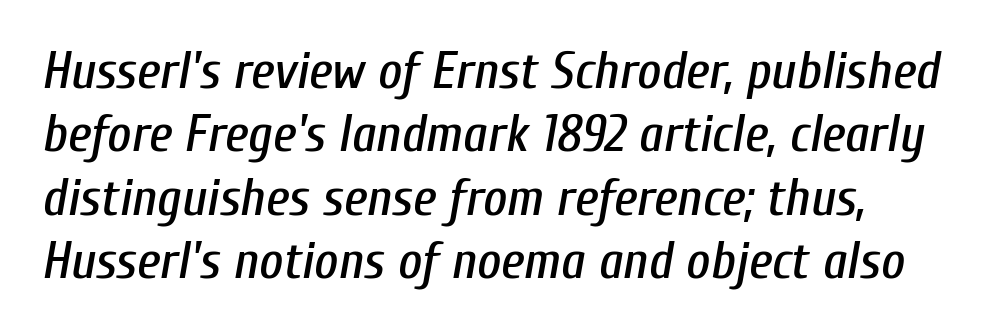
{"italic": "yes", "lean": "right", "slant_degrees": 10, "width": "condensed", "stroke_contrast": "low", "x_height": "medium", "monospaced": "no", "underline": "no", "align": "left", "line_spacing_ratio": 1.22, "letter_spacing": "normal", "letter_spacing_em": 0.0, "glyph_px": 52}
